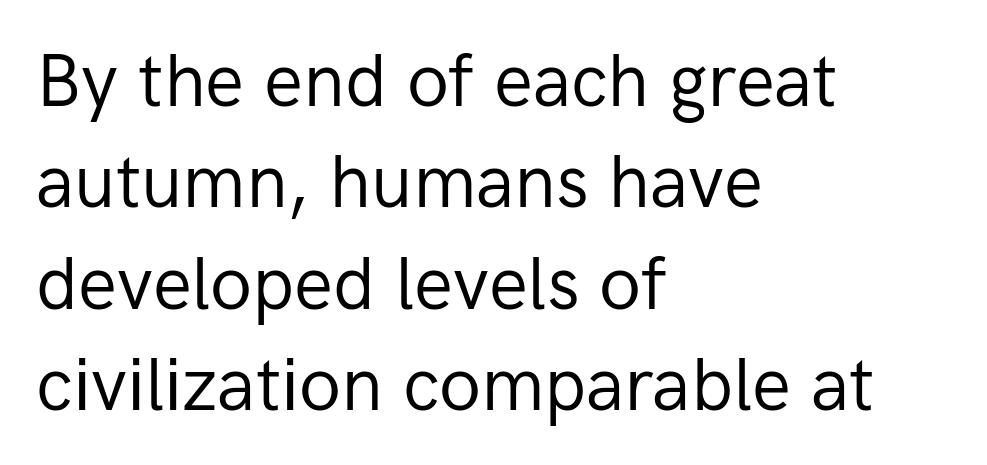
The lines sit at an ordinary, default distance from one another. Does extra space separate the letters? No, they use regular spacing. This is sans-serif lettering, the kind often seen on screens and signage. The specimen omits any rule beneath the text block's lines. If you drew a ruler down the left edge, every line would touch it.
